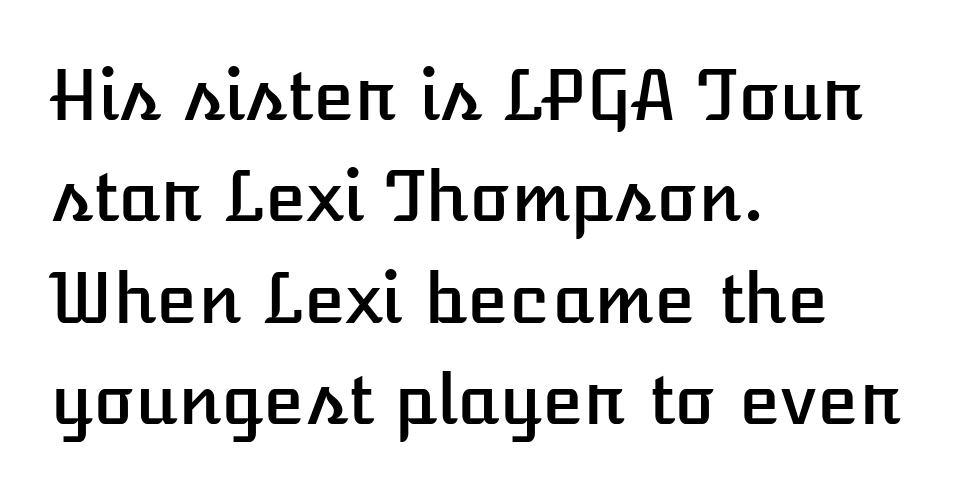
The image shows 68 px text type, upright; set left-aligned, normal line spacing (1.49x), normal letter spacing, not underlined; low stroke contrast and a medium x-height.
